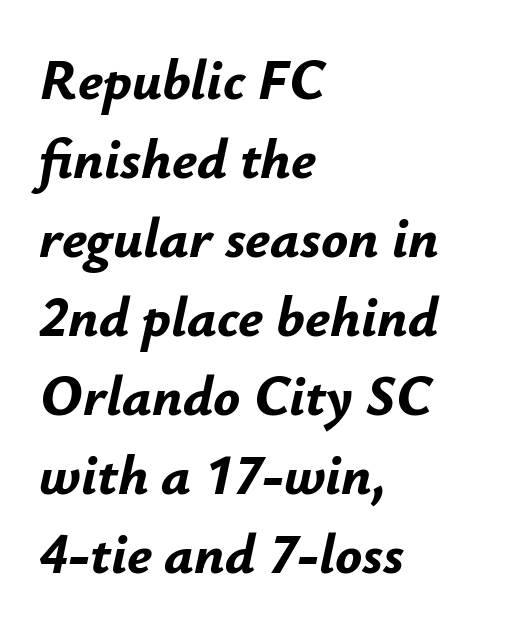
{"italic": "yes", "lean": "right", "slant_degrees": 12, "bold": "yes", "weight": "bold", "width": "normal", "stroke_contrast": "low", "x_height": "small", "monospaced": "no", "underline": "no", "align": "left", "line_spacing": "normal", "line_spacing_ratio": 1.41, "letter_spacing": "normal", "letter_spacing_em": 0.0, "glyph_px": 56}
